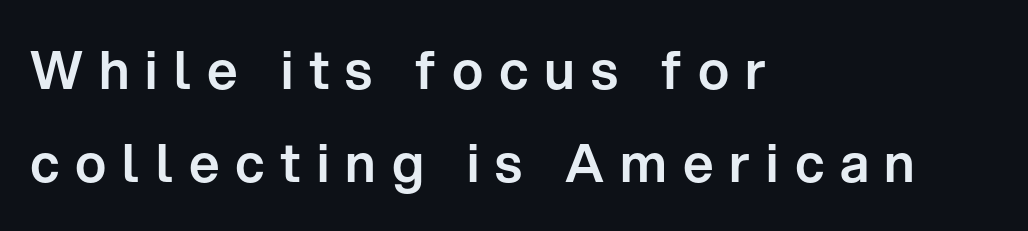
{"serif": "no", "italic": "no", "width": "normal", "stroke_contrast": "low", "x_height": "medium", "monospaced": "no", "underline": "no", "align": "left", "line_spacing_ratio": 1.76, "letter_spacing": "wide", "letter_spacing_em": 0.3, "glyph_px": 53}
